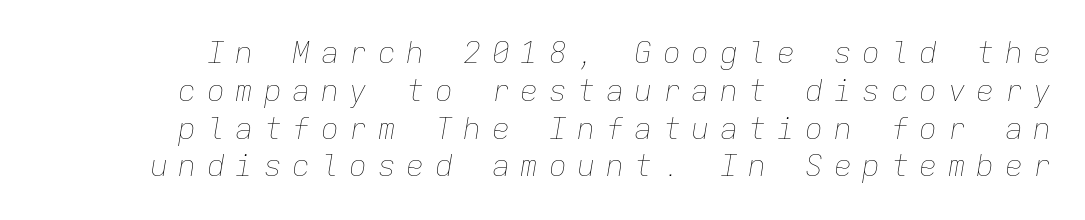
Q: Is the text bold? A: No.
Q: Is the text italic (slanted)? A: Yes, it leans right by about 9 degrees.
Q: Is the text underlined? A: No.
Q: Is the spacing between letters normal or unusually wide? A: Unusually wide.
Q: Is the spacing between lines tight, normal or loose? A: Normal.
Q: Width (condensed, normal, or wide)? A: Normal.
Q: Stroke contrast? A: Low.
Q: x-height? A: Medium.
Q: Monospaced? A: Yes.
